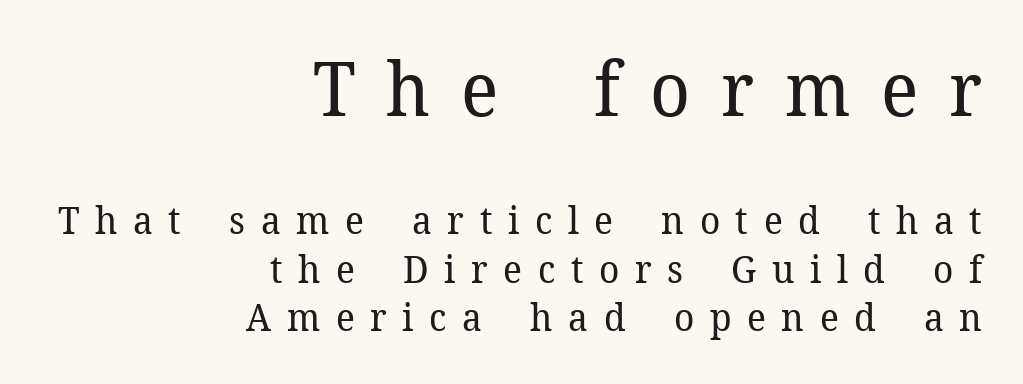
The image shows 75 px regular-weight serif type, upright; set right-aligned, normal line spacing (1.27x), unusually wide letter spacing (+0.41 em), not underlined; the first (top) block is 1.97x larger; low stroke contrast and a medium x-height.
